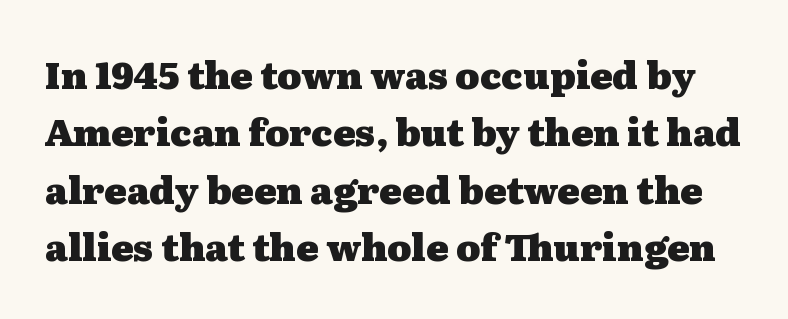
{"serif": "yes", "italic": "no", "bold": "yes", "weight": "heavy", "width": "wide", "stroke_contrast": "medium", "x_height": "medium", "monospaced": "no", "underline": "no", "line_spacing": "normal", "line_spacing_ratio": 1.55, "letter_spacing": "normal", "letter_spacing_em": 0.0, "glyph_px": 37}
